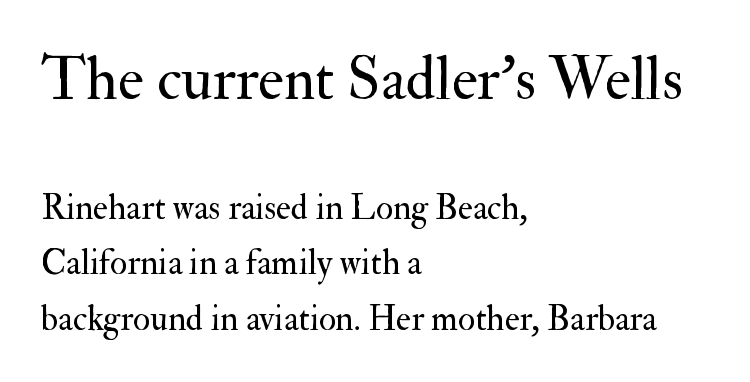
A student would notice the top passage is typeset larger than what follows. Posture: straight, roman, zero tilt. Note the varied advance widths — an 'i' is clearly narrower than an 'm'. Default kerning and tracking; the words read as compact shapes. This rendering employs a face with finishing strokes, i.e., a serif. Where is the straight margin? On the left.
